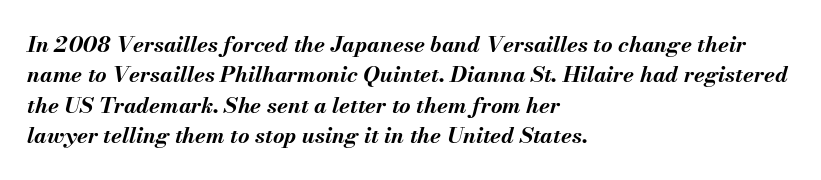
{"italic": "yes", "lean": "right", "slant_degrees": 13, "bold": "yes", "underline": "no", "align": "left", "line_spacing": "normal", "line_spacing_ratio": 1.38, "letter_spacing": "normal", "letter_spacing_em": 0.0, "glyph_px": 22}
